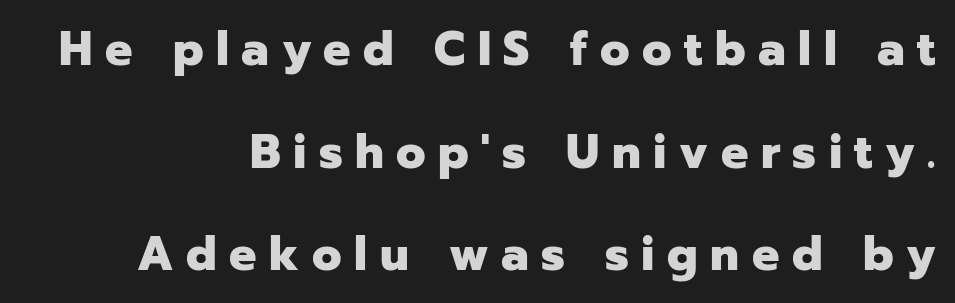
Q: Is the text bold? A: Yes.
Q: Is the text italic (slanted)? A: No, it is upright.
Q: Is the typeface a serif or a sans-serif typeface? A: Sans-serif.
Q: Is the text underlined? A: No.
Q: How is the paragraph aligned? A: Right-aligned.
Q: Is the spacing between letters normal or unusually wide? A: Unusually wide.
Q: Is the spacing between lines tight, normal or loose? A: Loose.
Q: Width (condensed, normal, or wide)? A: Normal.
Q: Stroke contrast? A: Low.
Q: x-height? A: Medium.
Q: Monospaced? A: No.
